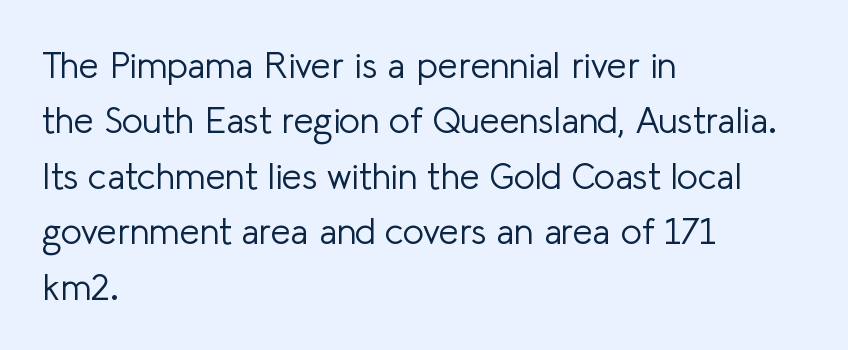
The image shows 36 px light sans-serif type, upright; set left-aligned, normal line spacing (1.54x), normal letter spacing, not underlined; low stroke contrast and a medium x-height.
